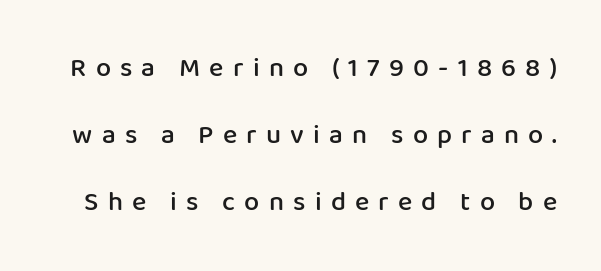
{"italic": "no", "bold": "semi", "underline": "no", "line_spacing": "loose", "line_spacing_ratio": 2.48, "letter_spacing": "wide", "letter_spacing_em": 0.34, "glyph_px": 27}
